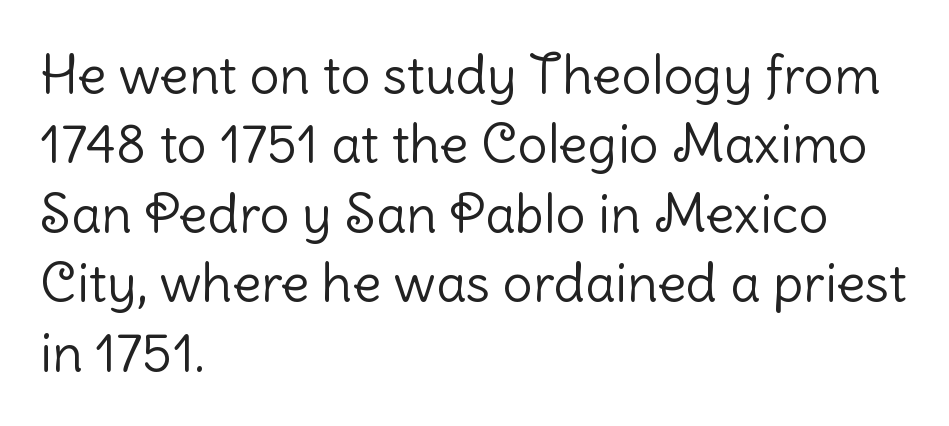
{"serif": "no", "italic": "no", "bold": "no", "weight": "light", "width": "normal", "stroke_contrast": "low", "x_height": "medium", "monospaced": "no", "underline": "no", "align": "left", "line_spacing": "normal", "line_spacing_ratio": 1.31, "letter_spacing": "normal", "letter_spacing_em": 0.0, "glyph_px": 53}
